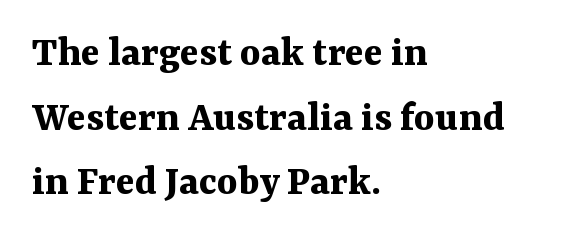
The image shows 44 px bold serif type, upright; set left-aligned, normal line spacing (1.47x), normal letter spacing, not underlined; medium stroke contrast and a medium x-height.
